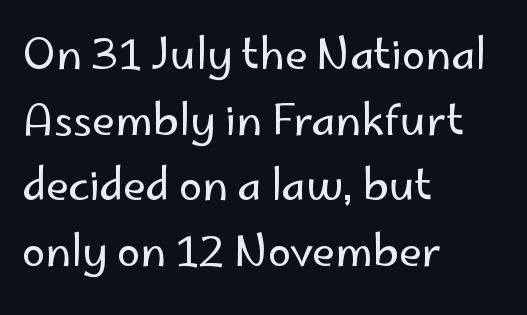
The letters sit at their default tracking, neither squeezed nor spread. You could not count columns in this text — the font is proportionally spaced. The lines sit at an ordinary, default distance from one another. Weight: not bold — regular or lighter. When letters stand straight like this, we call the style roman or upright.
